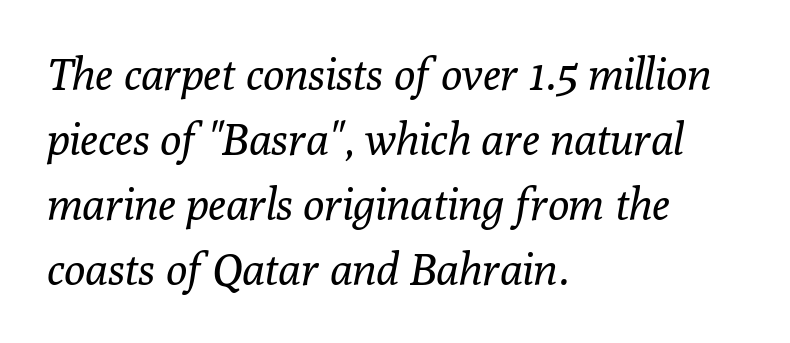
If you drew a ruler down the left edge, every line would touch it. Tracking value appears to be zero — textbook default spacing. Here the designer chose a conventional face with non-uniform glyph widths. Every character sits at an angle, as italics do. Are there feet on the stems? There are — it's a serif. Letters rest on an invisible, unmarked baseline.
